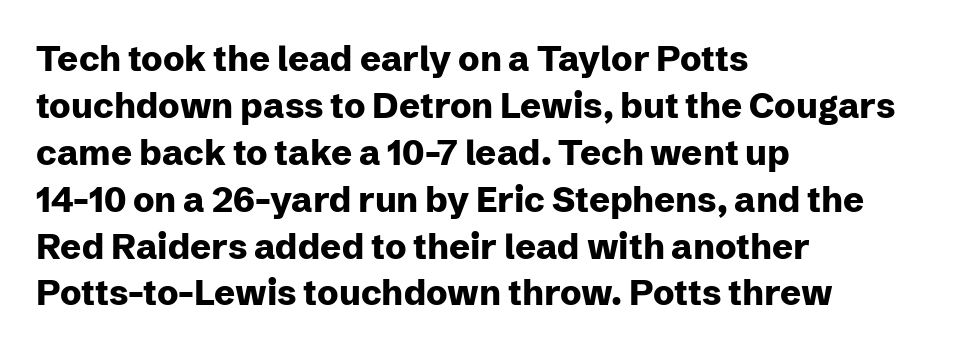
Q: Is the text bold? A: Yes.
Q: Is the text italic (slanted)? A: No, it is upright.
Q: Is the typeface a serif or a sans-serif typeface? A: Sans-serif.
Q: Is the text underlined? A: No.
Q: How is the paragraph aligned? A: Left-aligned.
Q: Is the spacing between letters normal or unusually wide? A: Normal.
Q: Is the spacing between lines tight, normal or loose? A: Normal.
Q: Width (condensed, normal, or wide)? A: Normal.
Q: Stroke contrast? A: Low.
Q: x-height? A: Medium.
Q: Monospaced? A: No.
